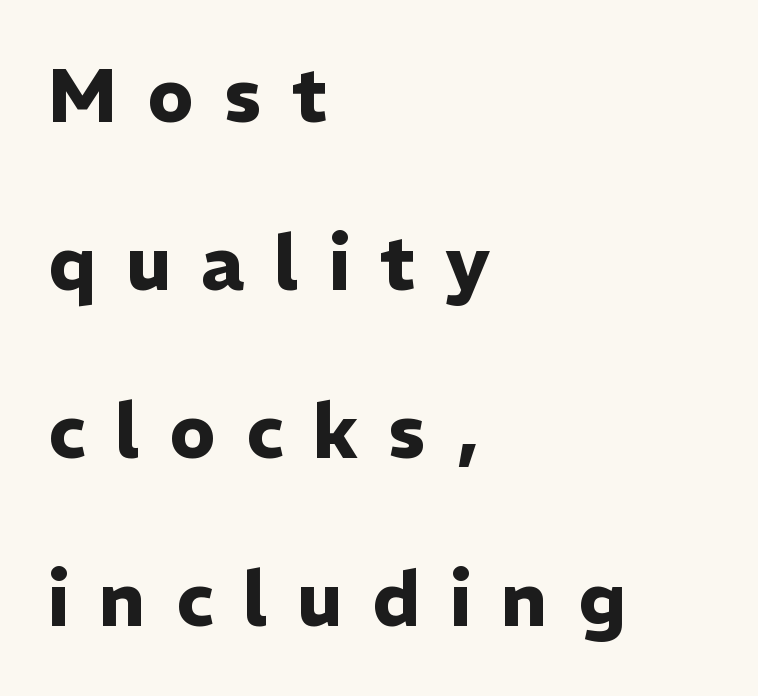
Q: Is the text bold? A: Yes.
Q: Is the text italic (slanted)? A: No, it is upright.
Q: Is the typeface a serif or a sans-serif typeface? A: Sans-serif.
Q: Is the text underlined? A: No.
Q: How is the paragraph aligned? A: Left-aligned.
Q: Is the spacing between letters normal or unusually wide? A: Unusually wide.
Q: Is the spacing between lines tight, normal or loose? A: Loose.
Q: Width (condensed, normal, or wide)? A: Normal.
Q: Stroke contrast? A: Low.
Q: x-height? A: Medium.
Q: Monospaced? A: No.
